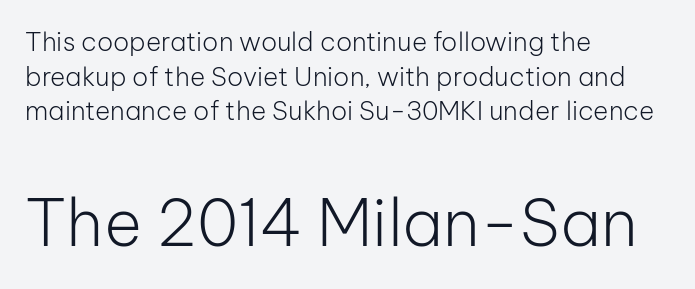
{"serif": "no", "italic": "no", "bold": "no", "weight": "light", "width": "normal", "stroke_contrast": "low", "x_height": "medium", "monospaced": "no", "underline": "no", "align": "left", "line_spacing": "normal", "line_spacing_ratio": 1.33, "letter_spacing": "normal", "letter_spacing_em": 0.0, "larger_block": "second", "size_ratio": 2.5, "glyph_px": 65}
